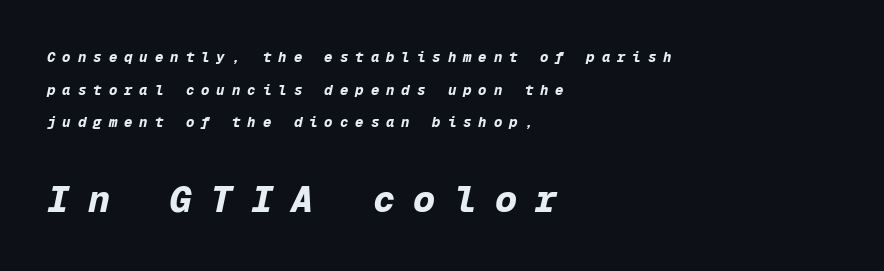
Q: Is the text bold? A: Yes.
Q: Is the text italic (slanted)? A: Yes, it leans right by about 12 degrees.
Q: Is the text underlined? A: No.
Q: How is the paragraph aligned? A: Left-aligned.
Q: Is the spacing between letters normal or unusually wide? A: Unusually wide.
Q: Is the spacing between lines tight, normal or loose? A: Loose.
Q: Which block of text is set in a larger size, the first (top) or the second (bottom)? A: The second (bottom) one.
Q: Width (condensed, normal, or wide)? A: Normal.
Q: Stroke contrast? A: Low.
Q: x-height? A: Medium.
Q: Monospaced? A: Yes.
